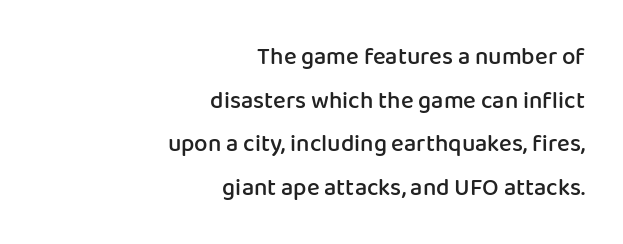
{"italic": "no", "bold": "semi", "underline": "no", "align": "right", "line_spacing_ratio": 1.82, "letter_spacing": "normal", "letter_spacing_em": 0.0, "glyph_px": 24}
